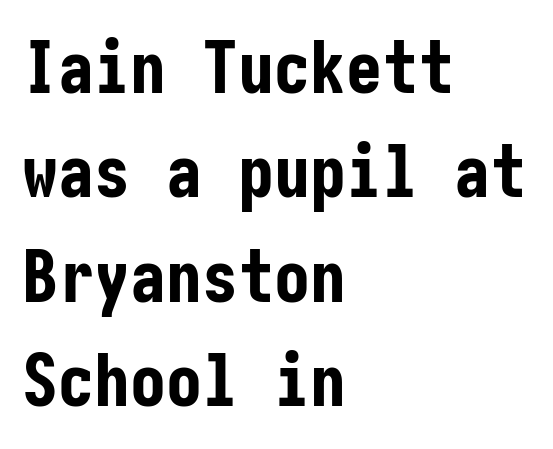
Q: Is the text bold? A: Yes.
Q: Is the text italic (slanted)? A: No, it is upright.
Q: Is the typeface a serif or a sans-serif typeface? A: Sans-serif.
Q: Is the text underlined? A: No.
Q: How is the paragraph aligned? A: Left-aligned.
Q: Is the spacing between letters normal or unusually wide? A: Normal.
Q: Is the spacing between lines tight, normal or loose? A: Normal.
Q: Width (condensed, normal, or wide)? A: Condensed.
Q: Stroke contrast? A: Low.
Q: x-height? A: Medium.
